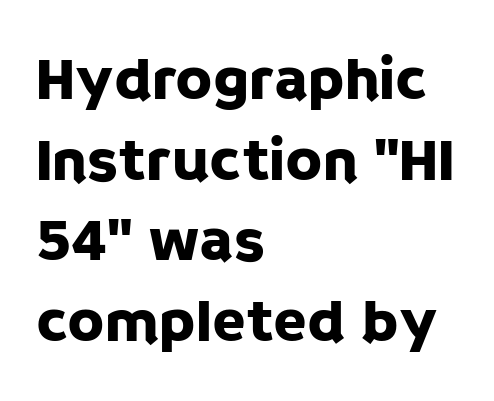
The image shows 61 px sans-serif type, upright; set left-aligned, normal line spacing (1.32x), normal letter spacing, not underlined; low stroke contrast and a large x-height.
